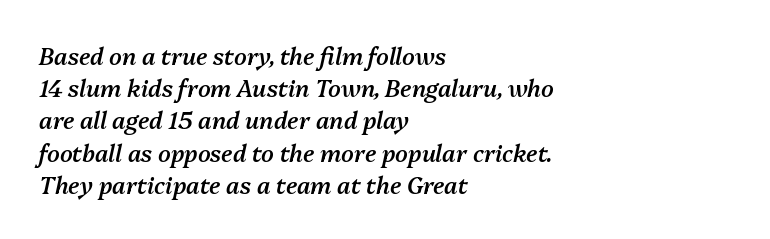
{"italic": "yes", "lean": "right", "slant_degrees": 13, "bold": "semi", "underline": "no", "align": "left", "line_spacing": "normal", "line_spacing_ratio": 1.4, "letter_spacing": "normal", "letter_spacing_em": 0.0, "glyph_px": 23}
